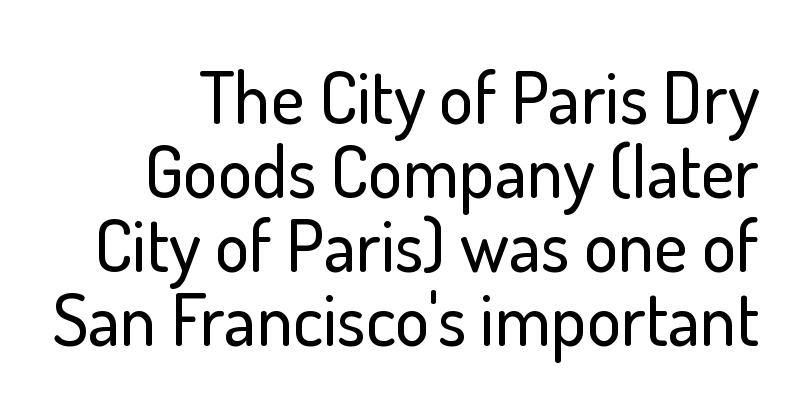
The foot of each line stays bare and open. You could not count columns in this text — the font is proportionally spaced. In terms of leading, this rendering errs on the cramped side. What stands out about the letter spacing? Nothing — it is the standard amount. No italicization has been applied; the sample stays upright. In terms of letterform style, serifs are entirely absent.
